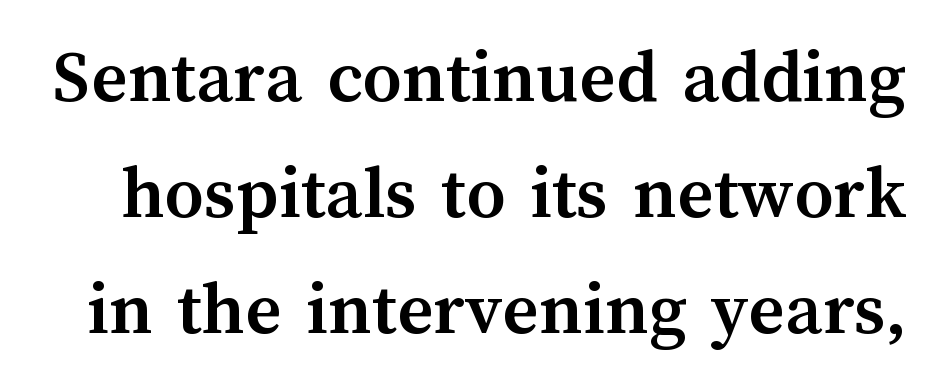
{"italic": "no", "bold": "yes", "weight": "semibold", "width": "normal", "stroke_contrast": "medium", "x_height": "medium", "monospaced": "no", "underline": "no", "line_spacing": "normal", "line_spacing_ratio": 1.49, "letter_spacing": "normal", "letter_spacing_em": 0.0, "glyph_px": 78}
